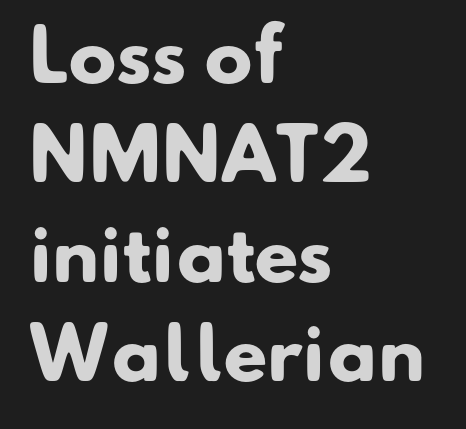
{"serif": "no", "bold": "yes", "weight": "heavy", "width": "normal", "stroke_contrast": "low", "x_height": "small", "monospaced": "no", "underline": "no", "align": "left", "line_spacing": "normal", "line_spacing_ratio": 1.4, "letter_spacing": "normal", "letter_spacing_em": 0.0, "glyph_px": 71}
